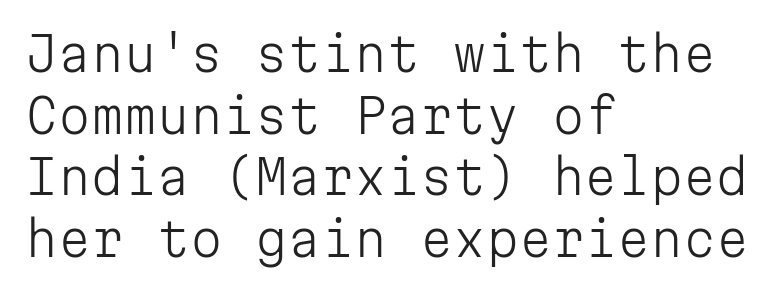
{"serif": "no", "italic": "no", "bold": "no", "weight": "light", "width": "normal", "stroke_contrast": "low", "x_height": "medium", "monospaced": "yes", "underline": "no", "align": "left", "line_spacing": "normal", "line_spacing_ratio": 1.31, "letter_spacing": "normal", "letter_spacing_em": 0.0, "glyph_px": 47}
